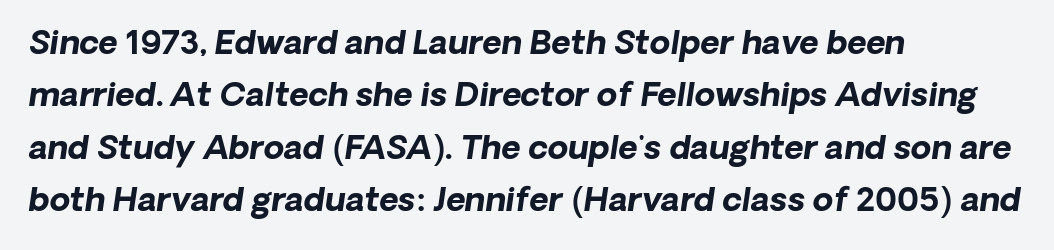
Q: Is the text bold? A: Yes.
Q: Is the typeface a serif or a sans-serif typeface? A: Sans-serif.
Q: Is the text underlined? A: No.
Q: How is the paragraph aligned? A: Left-aligned.
Q: Is the spacing between letters normal or unusually wide? A: Normal.
Q: Is the spacing between lines tight, normal or loose? A: Normal.
Q: Width (condensed, normal, or wide)? A: Normal.
Q: Stroke contrast? A: Low.
Q: x-height? A: Medium.
Q: Monospaced? A: No.
